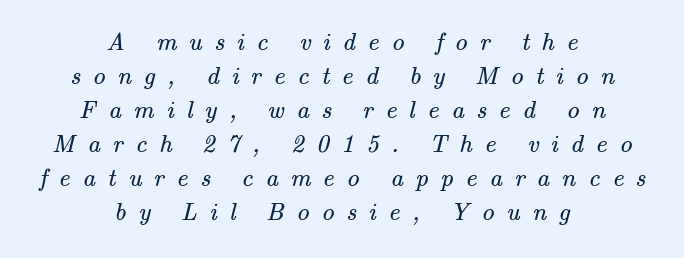
{"bold": "no", "underline": "no", "align": "center", "line_spacing": "normal", "line_spacing_ratio": 1.36, "letter_spacing": "wide", "letter_spacing_em": 0.49, "glyph_px": 25}
